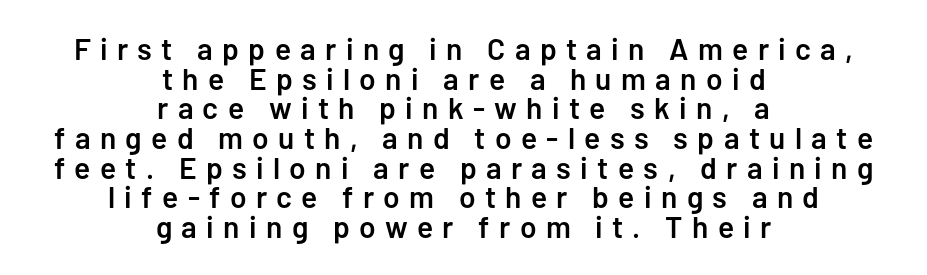
Q: Is the text bold? A: Semi-bold.
Q: Is the text italic (slanted)? A: No, it is upright.
Q: Is the typeface a serif or a sans-serif typeface? A: Sans-serif.
Q: Is the text underlined? A: No.
Q: How is the paragraph aligned? A: Centered.
Q: Is the spacing between letters normal or unusually wide? A: Unusually wide.
Q: Is the spacing between lines tight, normal or loose? A: Tight.
Q: Width (condensed, normal, or wide)? A: Normal.
Q: Stroke contrast? A: Low.
Q: x-height? A: Medium.
Q: Monospaced? A: No.
